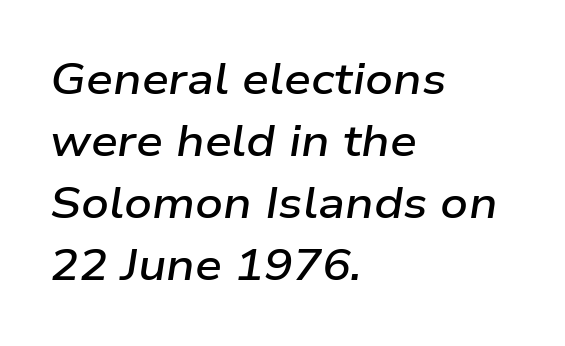
Has an underline been added? It has not. The passage shown is semibold, sitting just below true bold. Whoever set this chose a conventional vertical rhythm. The rendering uses natural spacing where letterforms have individual widths. The letters sit at their default tracking, neither squeezed nor spread.
